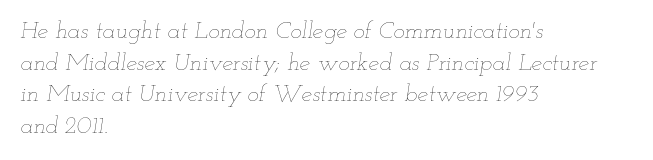
Caption: multi-line text, flush left, ragged right. Does the leading feel generous? No, just average. Here the glyphs are tracked normally, forming tight word shapes. The lettering tilts uniformly, giving the passage an italic look. Words float on clear page, feet unadorned.
